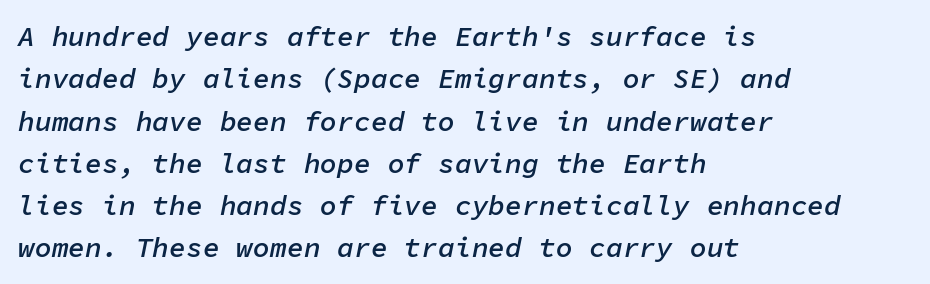
Q: Is the text bold? A: Semi-bold.
Q: Is the text italic (slanted)? A: Yes, it leans right by about 11 degrees.
Q: Is the text underlined? A: No.
Q: How is the paragraph aligned? A: Left-aligned.
Q: Is the spacing between letters normal or unusually wide? A: Normal.
Q: Is the spacing between lines tight, normal or loose? A: Normal.
Q: Width (condensed, normal, or wide)? A: Normal.
Q: Stroke contrast? A: Low.
Q: x-height? A: Medium.
Q: Monospaced? A: Yes.
